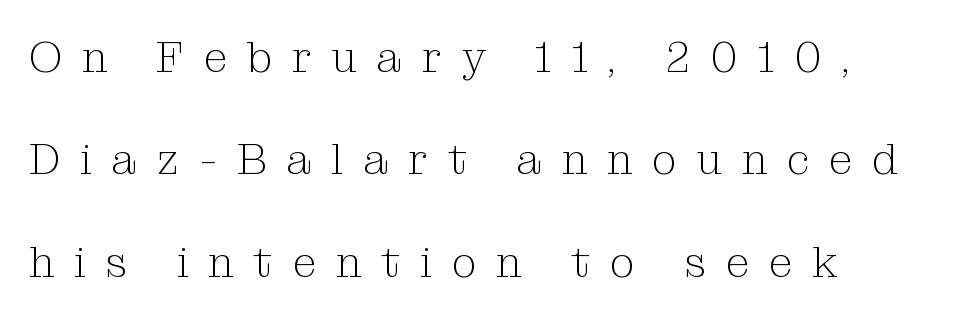
The image shows 43 px light serif type, upright; set loose line spacing (2.38x), unusually wide letter spacing (+0.46 em), not underlined; medium stroke contrast and a medium x-height.
